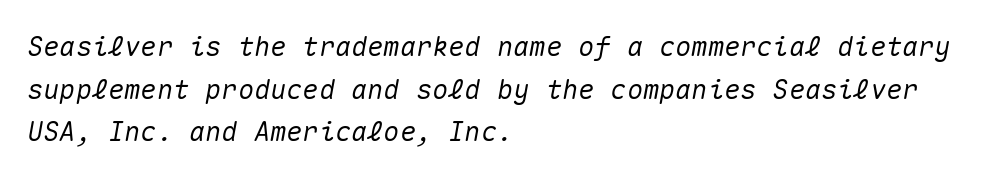
{"italic": "yes", "lean": "right", "slant_degrees": 10, "underline": "no", "align": "left", "line_spacing": "normal", "line_spacing_ratio": 1.58, "letter_spacing": "normal", "letter_spacing_em": 0.0, "glyph_px": 27}
